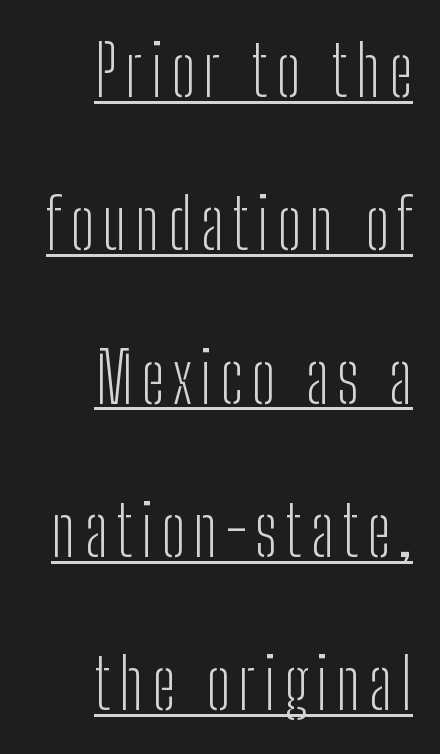
The image shows 70 px light, condensed sans-serif type, upright; set right-aligned, loose line spacing (2.19x), underlined; low stroke contrast and a medium x-height.
